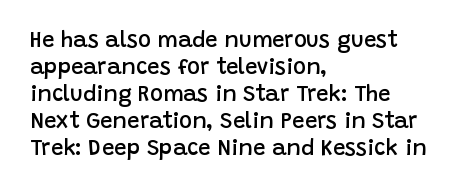
The image shows 22 px text type, upright; set left-aligned, line spacing 1.23x, normal letter spacing, not underlined.
